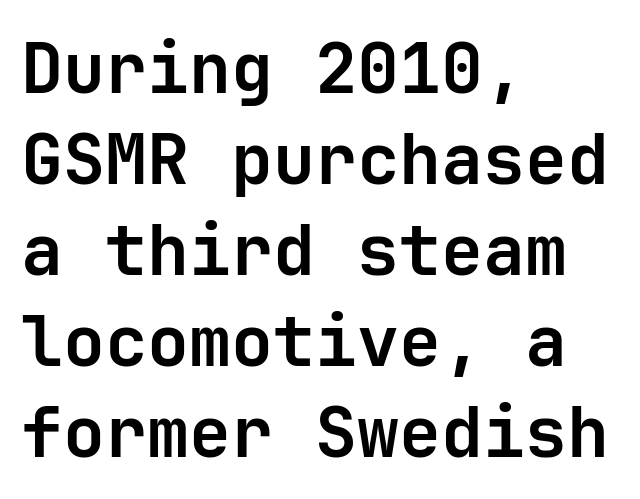
The image shows 70 px bold sans-serif type, upright, monospaced; set left-aligned, normal line spacing (1.3x), normal letter spacing, not underlined; low stroke contrast and a medium x-height.
